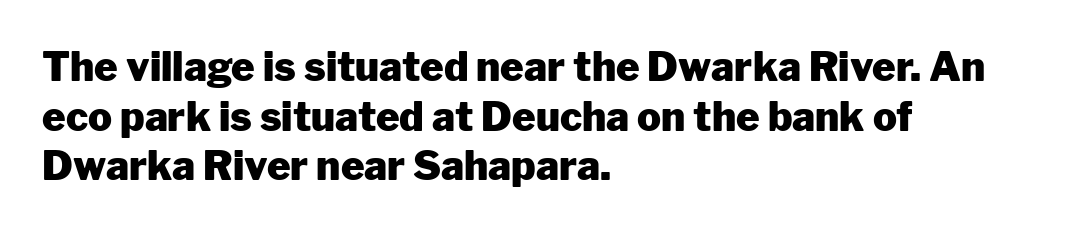
{"serif": "no", "italic": "no", "bold": "yes", "weight": "heavy", "width": "normal", "stroke_contrast": "low", "x_height": "medium", "monospaced": "no", "underline": "no", "align": "left", "line_spacing_ratio": 1.24, "letter_spacing": "normal", "letter_spacing_em": 0.0, "glyph_px": 40}
